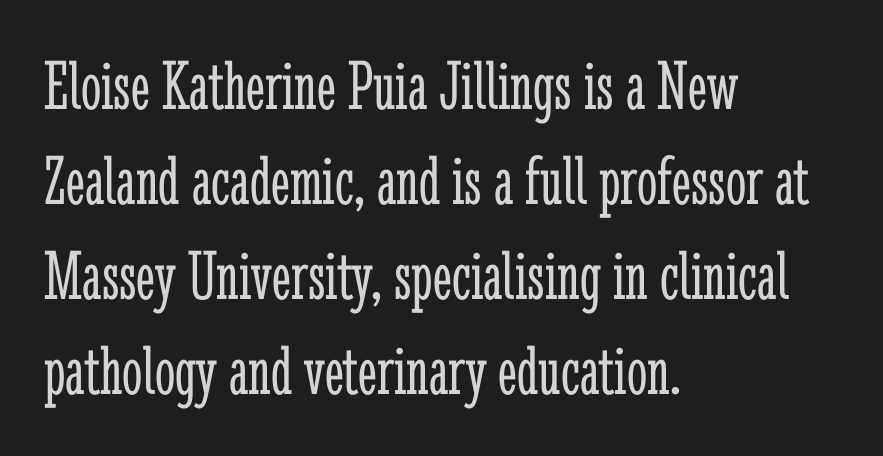
Q: Is the text bold? A: No.
Q: Is the text italic (slanted)? A: No, it is upright.
Q: Is the typeface a serif or a sans-serif typeface? A: Serif.
Q: Is the text underlined? A: No.
Q: How is the paragraph aligned? A: Left-aligned.
Q: Is the spacing between letters normal or unusually wide? A: Normal.
Q: Is the spacing between lines tight, normal or loose? A: Normal.
Q: Width (condensed, normal, or wide)? A: Condensed.
Q: Stroke contrast? A: Low.
Q: x-height? A: Medium.
Q: Monospaced? A: No.
